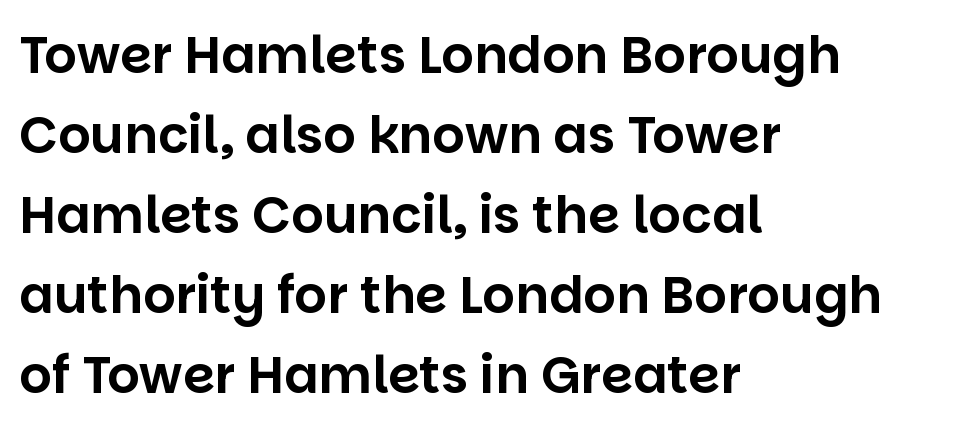
The image shows 51 px sans-serif type, upright; set left-aligned, normal line spacing (1.57x), normal letter spacing, not underlined; low stroke contrast and a large x-height.
